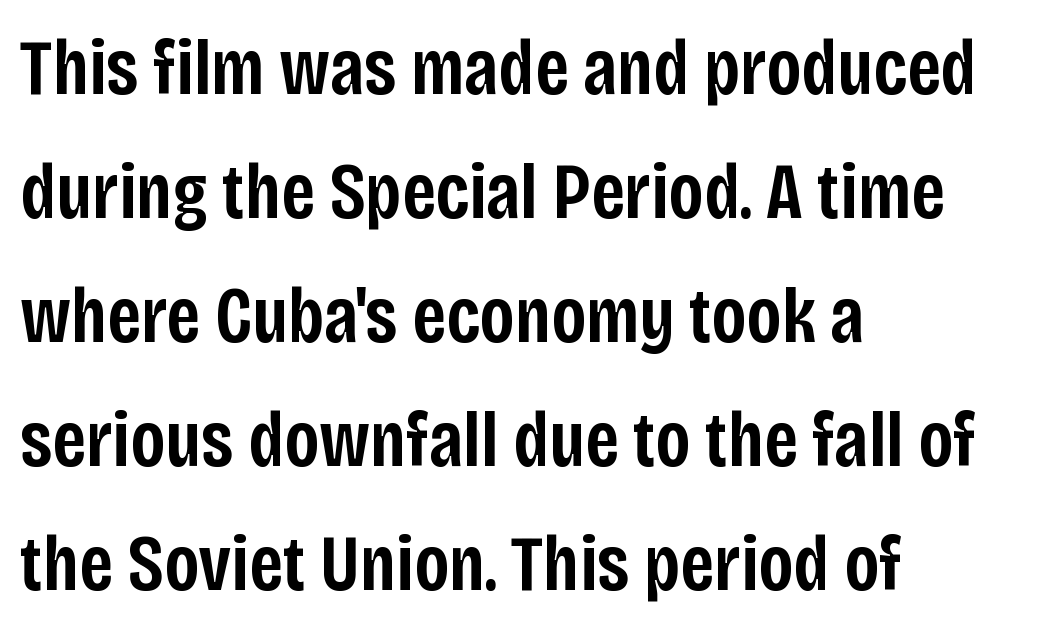
Q: Is the text bold? A: Semi-bold.
Q: Is the text italic (slanted)? A: No, it is upright.
Q: Is the typeface a serif or a sans-serif typeface? A: Sans-serif.
Q: Is the text underlined? A: No.
Q: How is the paragraph aligned? A: Left-aligned.
Q: Is the spacing between letters normal or unusually wide? A: Normal.
Q: Is the spacing between lines tight, normal or loose? A: Normal.
Q: Width (condensed, normal, or wide)? A: Condensed.
Q: Stroke contrast? A: Low.
Q: x-height? A: Large.
Q: Monospaced? A: No.
